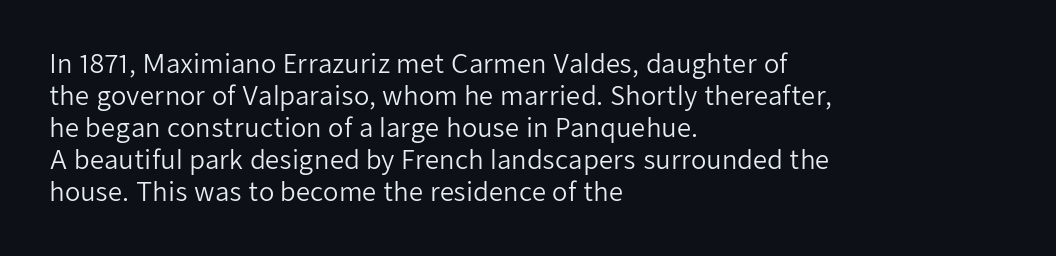
Q: Is the text bold? A: No.
Q: Is the text italic (slanted)? A: No, it is upright.
Q: Is the text underlined? A: No.
Q: How is the paragraph aligned? A: Left-aligned.
Q: Is the spacing between letters normal or unusually wide? A: Normal.
Q: Is the spacing between lines tight, normal or loose? A: Normal.
